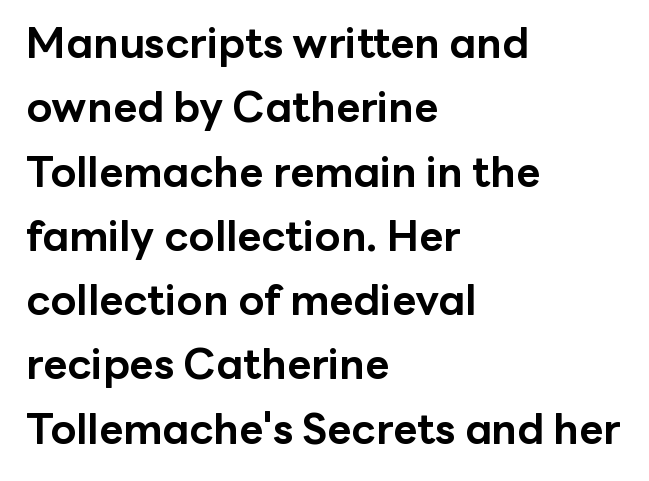
The image shows 42 px bold sans-serif type, upright; set left-aligned, normal line spacing (1.53x), normal letter spacing, not underlined; low stroke contrast and a medium x-height.
